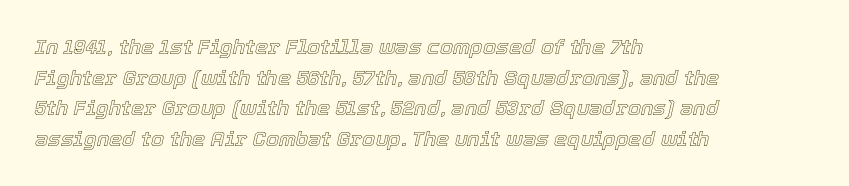
The image shows 21 px text type, italic (leaning right); set left-aligned, normal line spacing (1.46x), normal letter spacing, not underlined.
